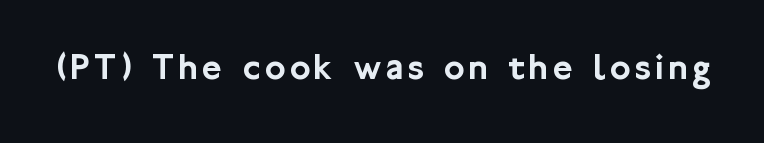
Note the varied advance widths — an 'i' is clearly narrower than an 'm'. Each letter's strokes conclude bluntly, with no projecting serifs. You can tell it's not italic because the verticals are truly vertical. Lines of text with bare space underneath.
